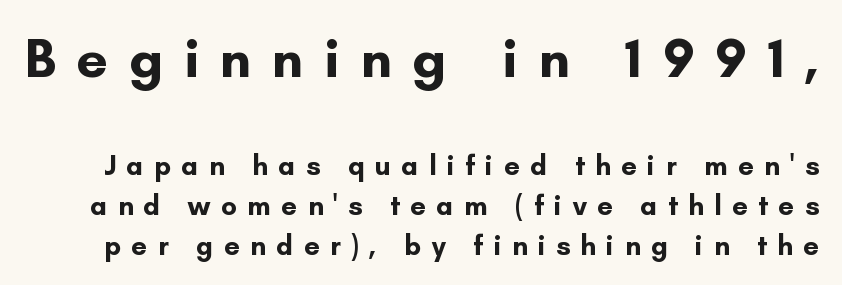
The image shows 56 px bold sans-serif type, upright; set normal line spacing (1.43x), unusually wide letter spacing (+0.37 em), not underlined; the first (top) block is 2.0x larger; low stroke contrast and a small x-height.
